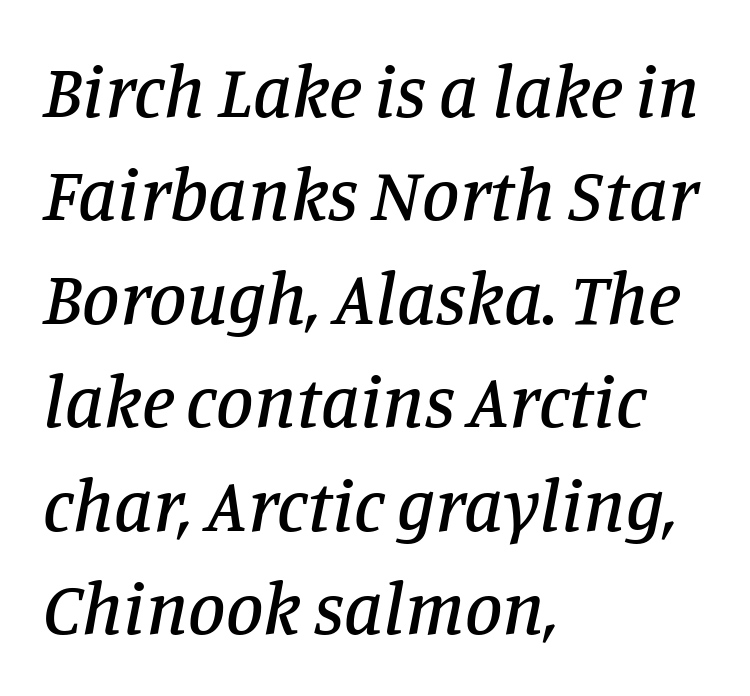
The face used here is proportionally spaced, like ordinary book or web type. Has an underline been added? It has not. A classic flush-left, rag-right setting is used for this passage. A normal amount of white space separates one row of letters from the next.
